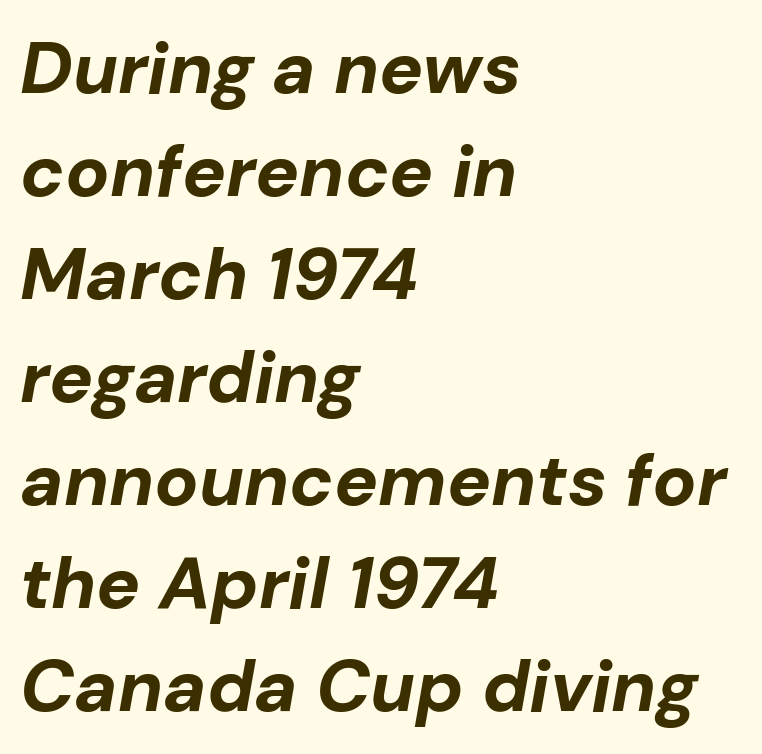
{"italic": "yes", "lean": "right", "slant_degrees": 10, "bold": "yes", "weight": "bold", "width": "normal", "stroke_contrast": "low", "x_height": "medium", "monospaced": "no", "underline": "no", "align": "left", "line_spacing": "normal", "line_spacing_ratio": 1.41, "letter_spacing": "normal", "letter_spacing_em": 0.0, "glyph_px": 73}
